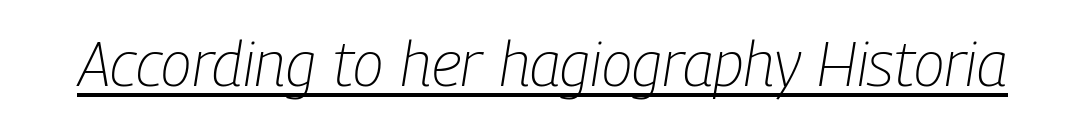
{"italic": "yes", "lean": "right", "slant_degrees": 9, "bold": "no", "weight": "light", "width": "condensed", "stroke_contrast": "low", "x_height": "medium", "monospaced": "no", "underline": "yes", "letter_spacing": "normal", "letter_spacing_em": 0.0, "glyph_px": 63}
